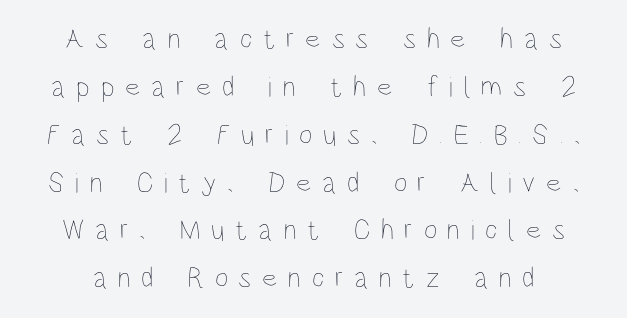
{"italic": "no", "bold": "no", "weight": "thin", "width": "condensed", "stroke_contrast": "low", "x_height": "large", "monospaced": "no", "underline": "no", "line_spacing": "normal", "line_spacing_ratio": 1.65, "letter_spacing": "wide", "letter_spacing_em": 0.37, "glyph_px": 29}
